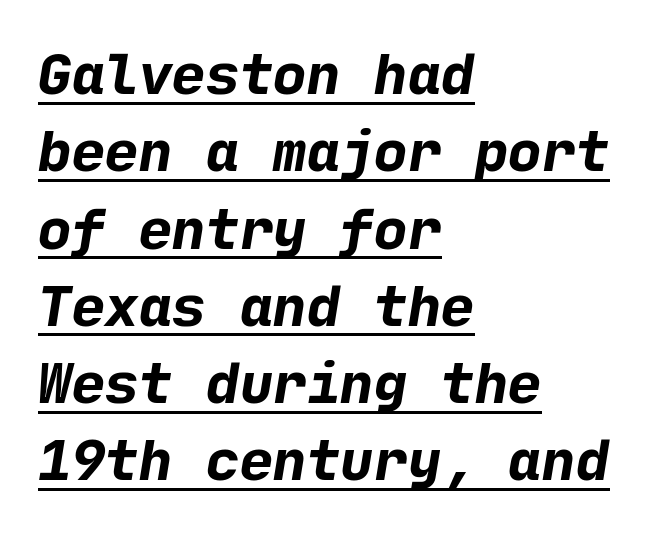
Is there much room between lines? A standard amount, neither cramped nor airy. This sample uses a sans-serif face. Looks like someone drew a line under every word here. Is the block centered? No — it sits flush against the left margin. Weight check: bold — yes, fully. In terms of letterspacing, this is plain default setting.
